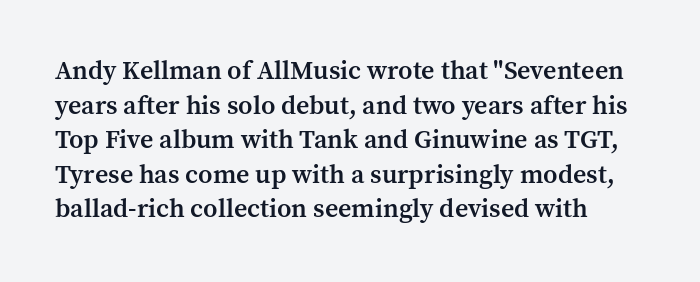
The image shows 26 px text type, upright; set normal line spacing (1.33x), normal letter spacing, not underlined.
